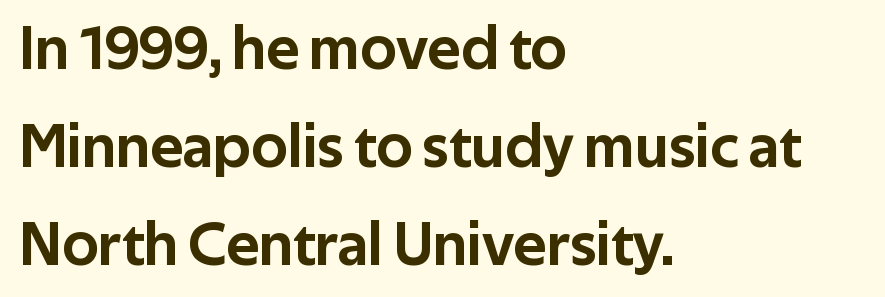
Q: Is the text italic (slanted)? A: No, it is upright.
Q: Is the typeface a serif or a sans-serif typeface? A: Sans-serif.
Q: Is the text underlined? A: No.
Q: How is the paragraph aligned? A: Left-aligned.
Q: Is the spacing between letters normal or unusually wide? A: Normal.
Q: Is the spacing between lines tight, normal or loose? A: Normal.
Q: Width (condensed, normal, or wide)? A: Normal.
Q: Stroke contrast? A: Low.
Q: x-height? A: Medium.
Q: Monospaced? A: No.
